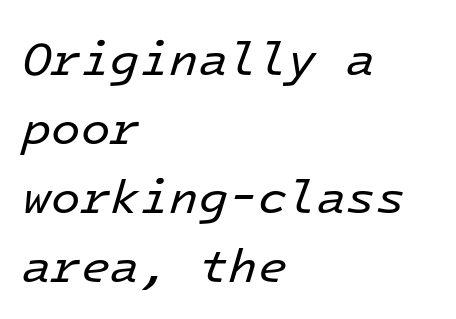
{"italic": "yes", "lean": "right", "slant_degrees": 16, "bold": "no", "weight": "regular", "width": "normal", "stroke_contrast": "low", "x_height": "medium", "monospaced": "yes", "underline": "no", "align": "left", "line_spacing": "normal", "line_spacing_ratio": 1.44, "letter_spacing": "normal", "letter_spacing_em": 0.0, "glyph_px": 48}
